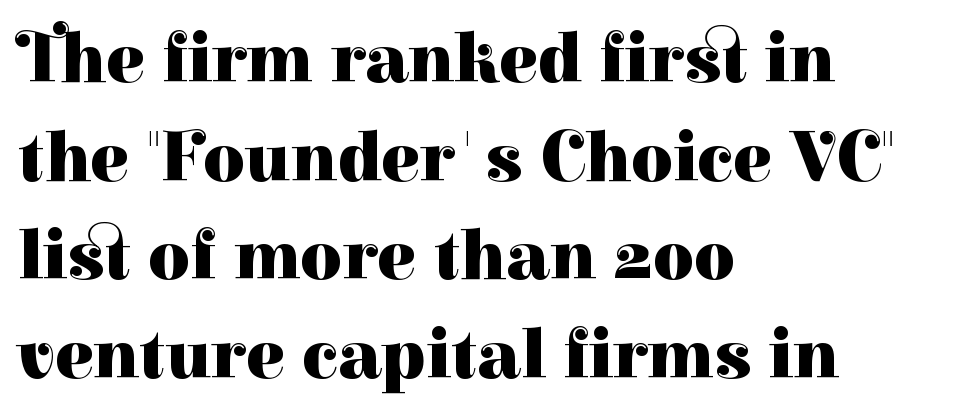
The image shows 72 px heavy serif type, upright; set left-aligned, normal line spacing (1.37x), normal letter spacing, not underlined; high stroke contrast and a medium x-height.
